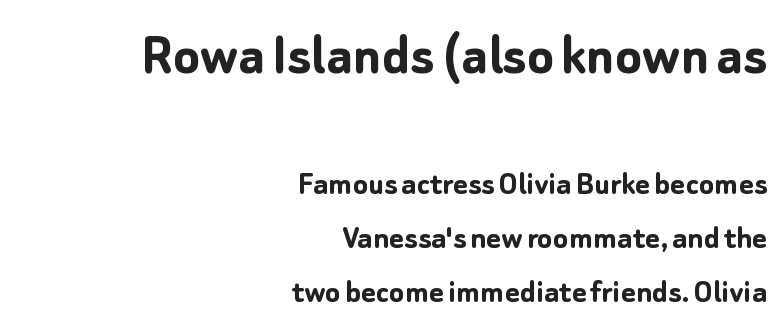
Q: Is the text bold? A: Yes.
Q: Is the text italic (slanted)? A: No, it is upright.
Q: Is the typeface a serif or a sans-serif typeface? A: Sans-serif.
Q: Is the text underlined? A: No.
Q: How is the paragraph aligned? A: Right-aligned.
Q: Is the spacing between letters normal or unusually wide? A: Normal.
Q: Is the spacing between lines tight, normal or loose? A: Normal.
Q: Which block of text is set in a larger size, the first (top) or the second (bottom)? A: The first (top) one.
Q: Width (condensed, normal, or wide)? A: Normal.
Q: Stroke contrast? A: Low.
Q: x-height? A: Medium.
Q: Monospaced? A: No.
